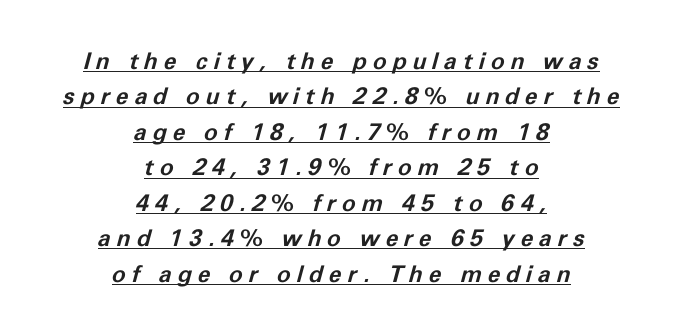
A typesetter would call this heavily tracked-out type. The glyphs are accompanied by a horizontal stroke just below them. This block has exactly the height ordinary leading produces. A dark, heavy texture on the line: the type is bold.
